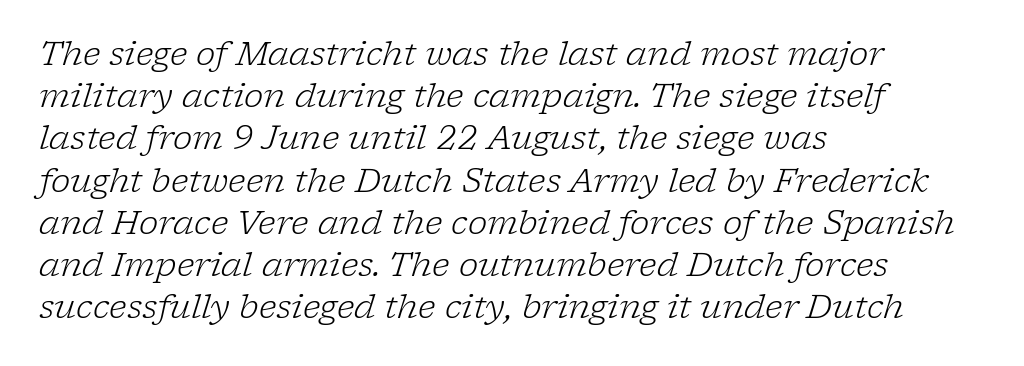
{"serif": "yes", "italic": "yes", "lean": "right", "slant_degrees": 17, "bold": "no", "weight": "light", "width": "normal", "stroke_contrast": "low", "x_height": "medium", "monospaced": "no", "underline": "no", "align": "left", "line_spacing": "normal", "line_spacing_ratio": 1.28, "letter_spacing": "normal", "letter_spacing_em": 0.0, "glyph_px": 33}
